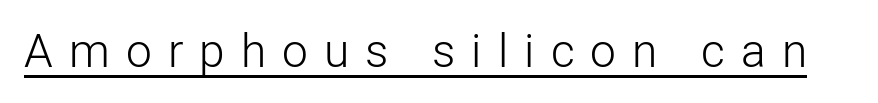
{"serif": "no", "italic": "no", "bold": "no", "weight": "light", "width": "normal", "stroke_contrast": "low", "x_height": "medium", "monospaced": "no", "underline": "yes", "letter_spacing": "wide", "letter_spacing_em": 0.35, "glyph_px": 46}
